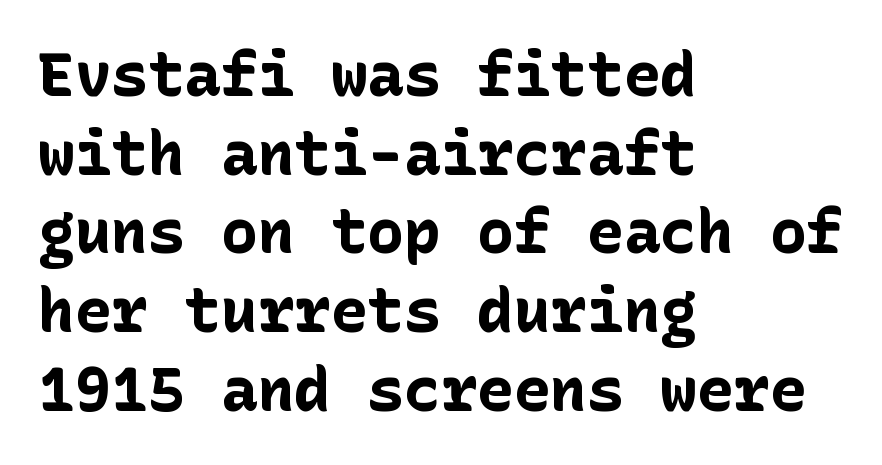
{"serif": "no", "italic": "no", "bold": "yes", "weight": "bold", "width": "normal", "stroke_contrast": "low", "x_height": "medium", "underline": "no", "align": "left", "line_spacing": "normal", "line_spacing_ratio": 1.29, "letter_spacing": "normal", "letter_spacing_em": 0.0, "glyph_px": 61}
